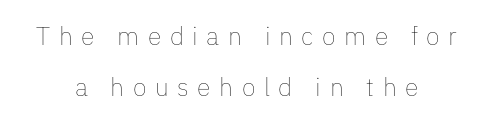
The weight tops out at a normal text grade. Quick note: not italic, upright. The setting favours the middle, as headings and verse often do. The passage shown is not underscored anywhere. If you measured baseline to baseline, you'd find a long distance. Display-style spreading of the glyphs; the letterfit is very open.
